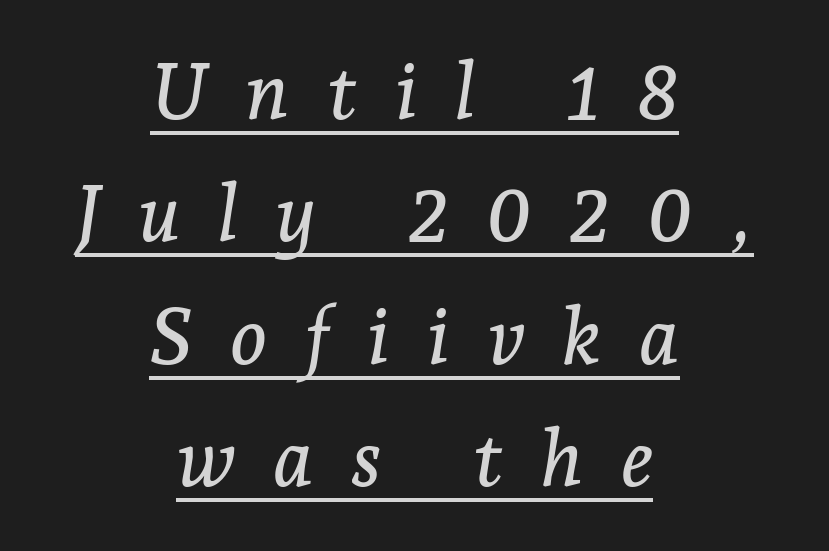
These lines are rendered in a variable-pitch font. These lines stack symmetrically, like a column narrowing and widening about its center. It's the slanting kind of type. Notice how descenders clear the ascenders below comfortably — that's standard leading.
